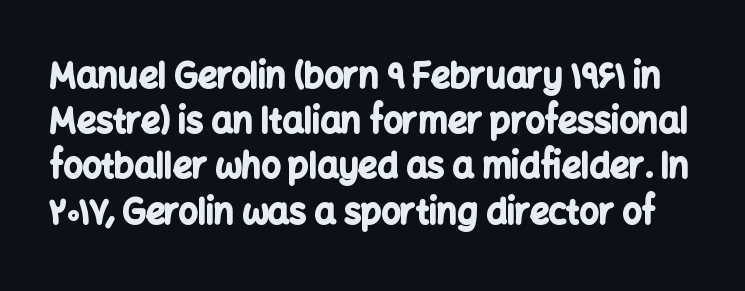
The image shows 34 px bold sans-serif type, upright; set normal line spacing (1.33x), normal letter spacing, not underlined; low stroke contrast and a medium x-height.
